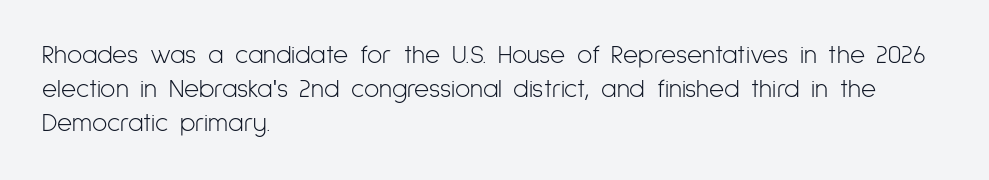
Q: Is the text bold? A: No.
Q: Is the text italic (slanted)? A: No, it is upright.
Q: Is the text underlined? A: No.
Q: How is the paragraph aligned? A: Left-aligned.
Q: Is the spacing between letters normal or unusually wide? A: Normal.
Q: Is the spacing between lines tight, normal or loose? A: Normal.
